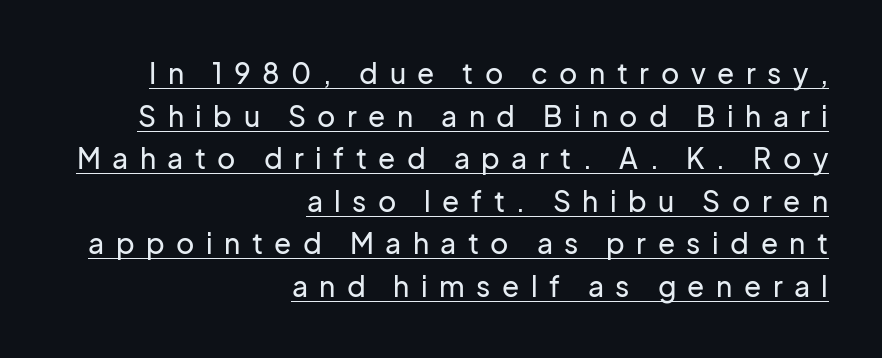
Do the characters align in a grid? No, the font is proportional. The rows are spaced the way most documents space them. The face used here appears with an underline applied. These lines were composed using upright roman letters.
